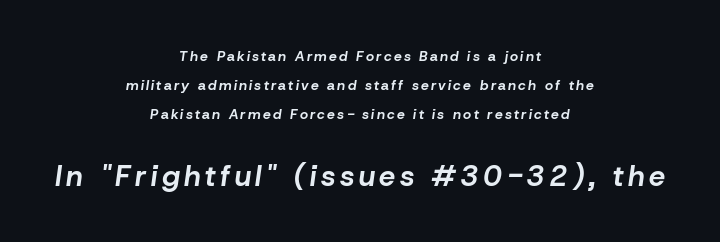
The image shows 29 px bold type, italic (leaning right); set centered, loose line spacing (2.06x), not underlined; the second (bottom) block is 2.07x larger; low stroke contrast and a medium x-height.
